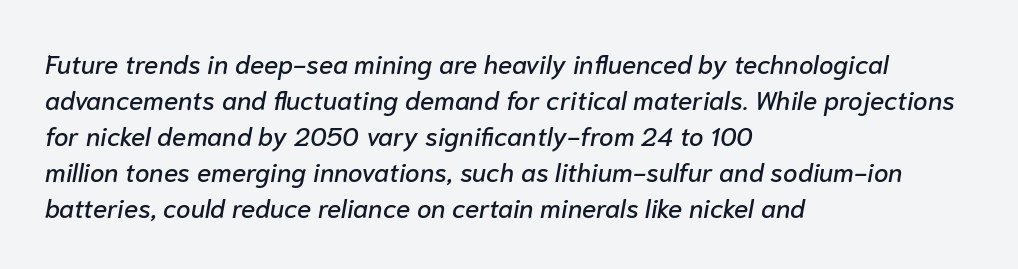
Q: Is the text italic (slanted)? A: Yes, it leans right by about 10 degrees.
Q: Is the text underlined? A: No.
Q: How is the paragraph aligned? A: Left-aligned.
Q: Is the spacing between letters normal or unusually wide? A: Normal.
Q: Is the spacing between lines tight, normal or loose? A: Normal.
